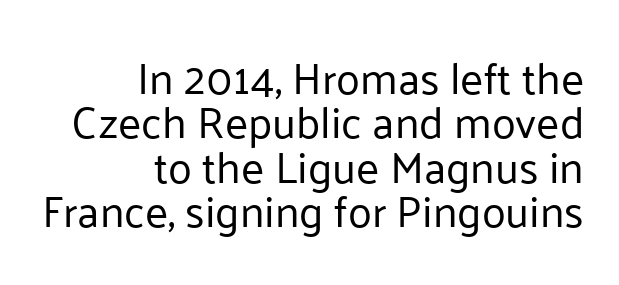
The image shows 44 px regular-weight sans-serif type, upright; set right-aligned, tight line spacing (1.01x), normal letter spacing, not underlined; low stroke contrast and a medium x-height.
